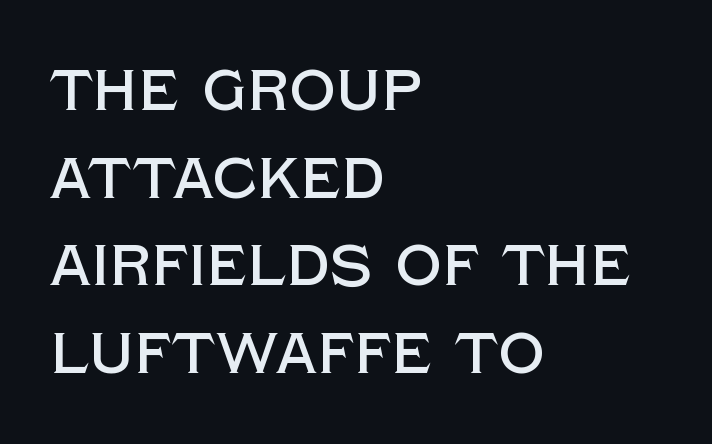
{"serif": "no", "italic": "no", "width": "normal", "x_height": "large", "monospaced": "no", "underline": "no", "align": "left", "line_spacing": "normal", "line_spacing_ratio": 1.51, "letter_spacing": "normal", "letter_spacing_em": 0.0, "glyph_px": 58}
